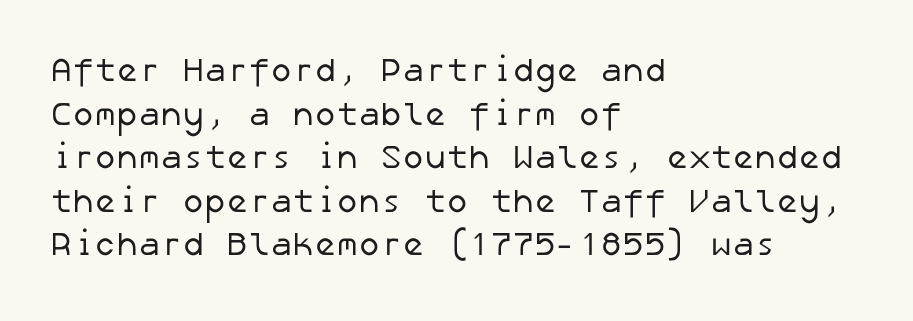
Anything drawn beneath the words? Only blank space. One-word summary of the alignment: left. Regarding leading, the lines here are spaced in the standard way. Standard letterfit; no display-style spreading of the glyphs. What kind of face is this? One without serifs — a sans. Is this a heavy cut? Hardly; it is regular or lighter.
